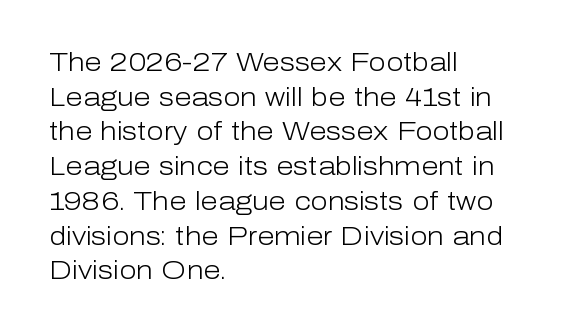
The image shows 25 px text type, upright; set left-aligned, normal line spacing (1.39x), normal letter spacing, not underlined.
